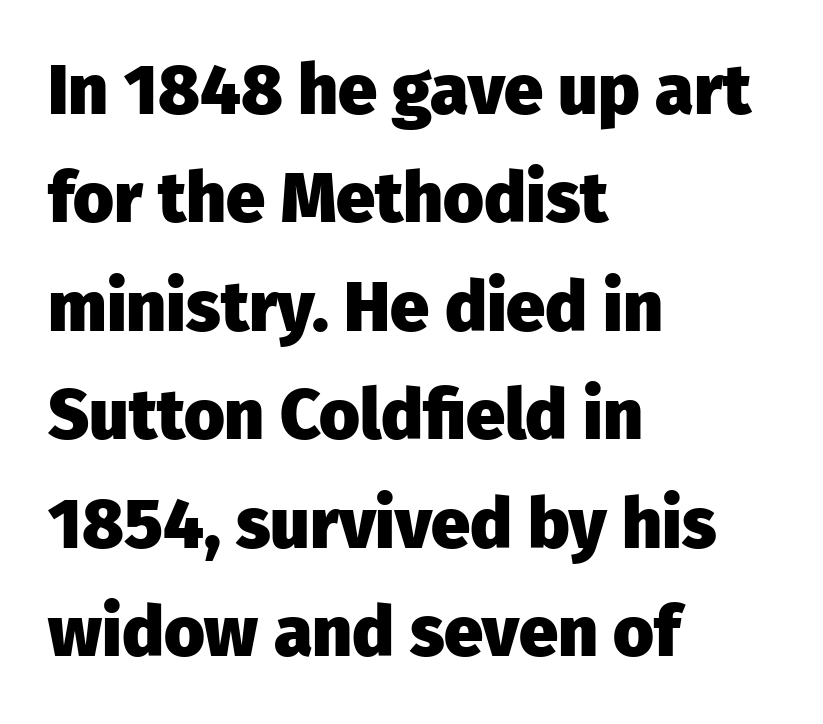
The image shows 70 px heavy sans-serif type, upright; set left-aligned, normal line spacing (1.55x), normal letter spacing, not underlined; low stroke contrast and a medium x-height.
